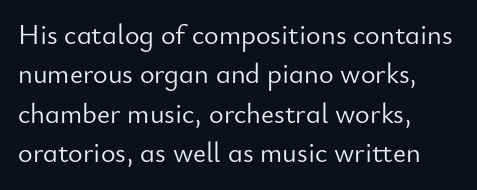
Q: Is the text bold? A: No.
Q: Is the text italic (slanted)? A: No, it is upright.
Q: Is the typeface a serif or a sans-serif typeface? A: Sans-serif.
Q: Is the text underlined? A: No.
Q: How is the paragraph aligned? A: Left-aligned.
Q: Is the spacing between letters normal or unusually wide? A: Normal.
Q: Is the spacing between lines tight, normal or loose? A: Normal.
Q: Width (condensed, normal, or wide)? A: Normal.
Q: Stroke contrast? A: Low.
Q: x-height? A: Small.
Q: Monospaced? A: No.
